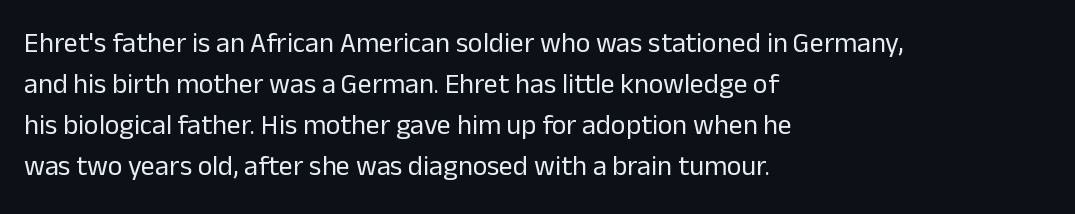
Glance below the letters and you will spot only blank space. These lines are set flush left with a ragged right edge. Upright lettering throughout. Leading matches the norm, producing a regular column.
